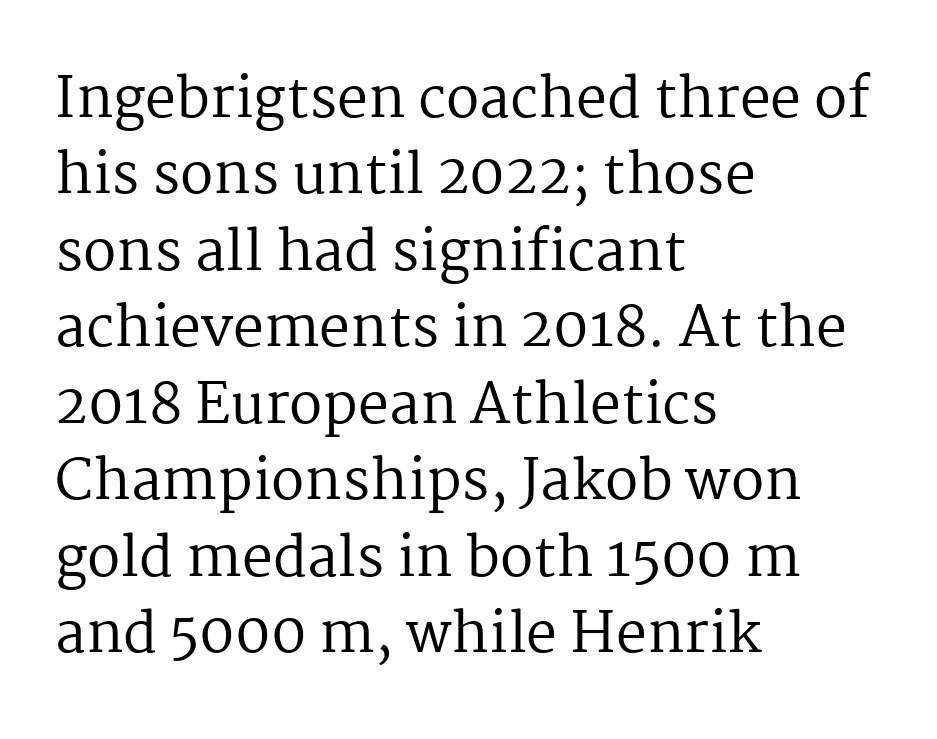
{"serif": "yes", "italic": "no", "bold": "no", "weight": "regular", "width": "normal", "stroke_contrast": "medium", "x_height": "medium", "monospaced": "no", "underline": "no", "align": "left", "line_spacing": "normal", "line_spacing_ratio": 1.39, "letter_spacing": "normal", "letter_spacing_em": 0.0, "glyph_px": 55}
